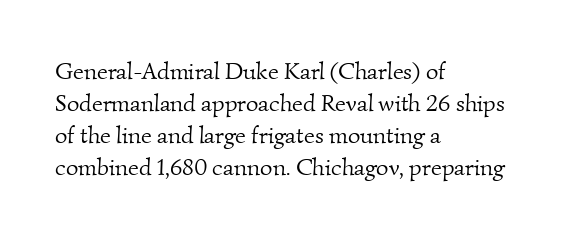
Interline gaps are of average width in this sample. Any mark beneath the type? The region is blank. Visually the block forms a straight wall on the left and a jagged coastline on the right. No heavy texture on the line: the type isn't bold.
